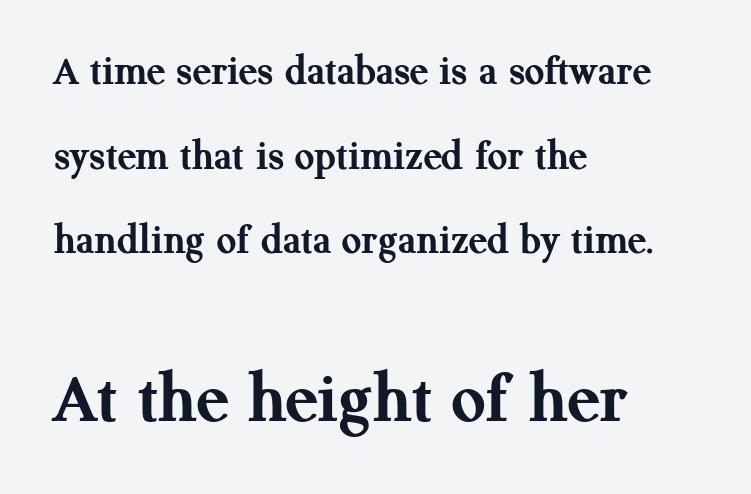
Its strokes are broad and dark, the hallmark of bold type. Upright lettering throughout. The lines are quadded left. These lines keep a tight, regular rhythm from letter to letter. Whoever set this chose breathing room over compactness in the vertical rhythm. Character widths vary here, with narrow letters taking less room than wide ones.
